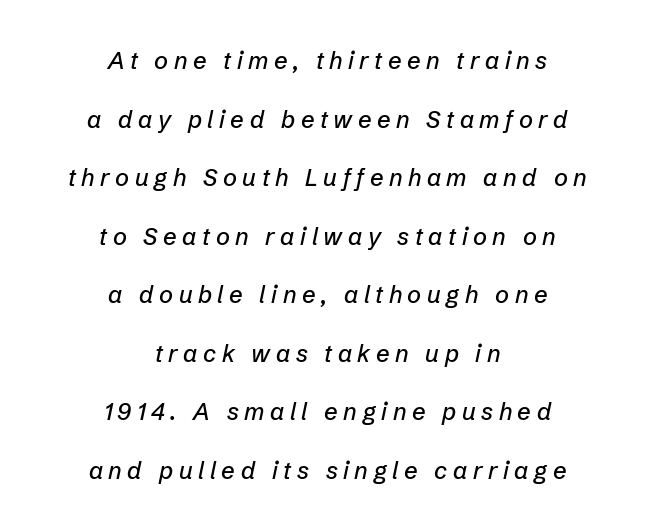
{"italic": "yes", "lean": "right", "slant_degrees": 12, "underline": "no", "align": "center", "line_spacing": "loose", "line_spacing_ratio": 2.44, "letter_spacing": "wide", "letter_spacing_em": 0.23, "glyph_px": 24}
